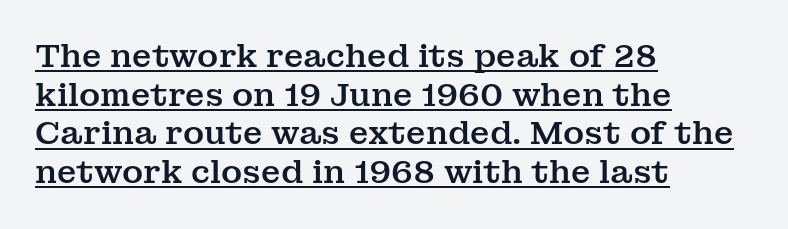
The image shows 32 px serif type, upright; set left-aligned, line spacing 1.21x, normal letter spacing, underlined; medium stroke contrast and a medium x-height.
